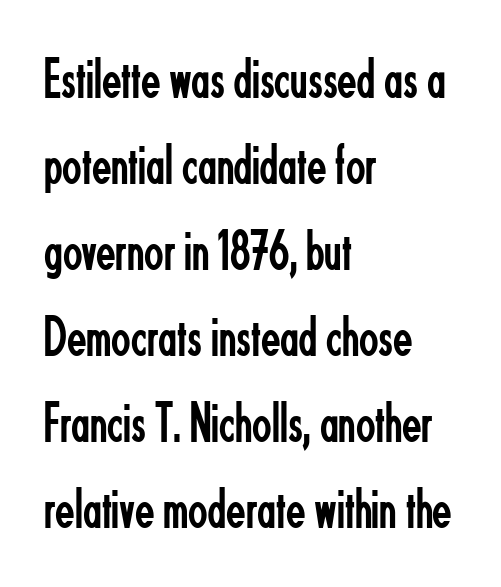
{"serif": "no", "italic": "no", "bold": "no", "weight": "regular", "width": "condensed", "stroke_contrast": "low", "x_height": "small", "monospaced": "no", "underline": "no", "align": "left", "line_spacing": "normal", "line_spacing_ratio": 1.51, "letter_spacing": "normal", "letter_spacing_em": 0.0, "glyph_px": 57}
